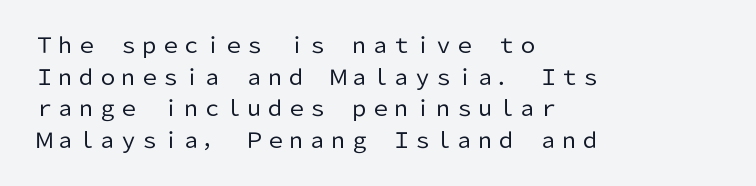
Q: Is the text bold? A: No.
Q: Is the text italic (slanted)? A: No, it is upright.
Q: Is the text underlined? A: No.
Q: How is the paragraph aligned? A: Left-aligned.
Q: Is the spacing between letters normal or unusually wide? A: Normal.
Q: Is the spacing between lines tight, normal or loose? A: Normal.
